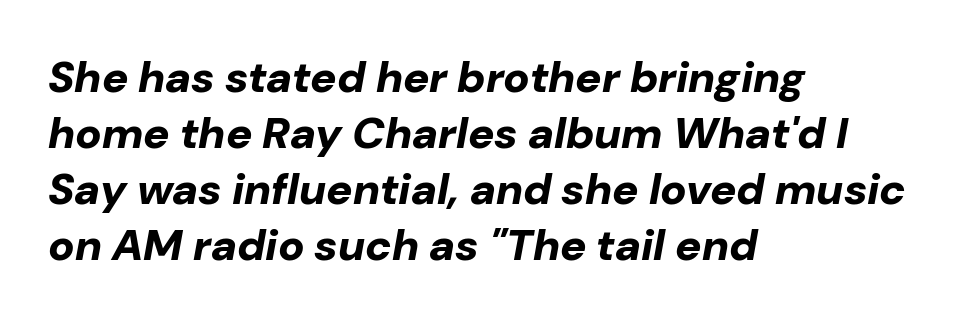
{"italic": "yes", "lean": "right", "slant_degrees": 10, "bold": "yes", "weight": "bold", "width": "normal", "stroke_contrast": "low", "x_height": "medium", "monospaced": "no", "underline": "no", "align": "left", "line_spacing": "normal", "line_spacing_ratio": 1.27, "letter_spacing": "normal", "letter_spacing_em": 0.0, "glyph_px": 44}
